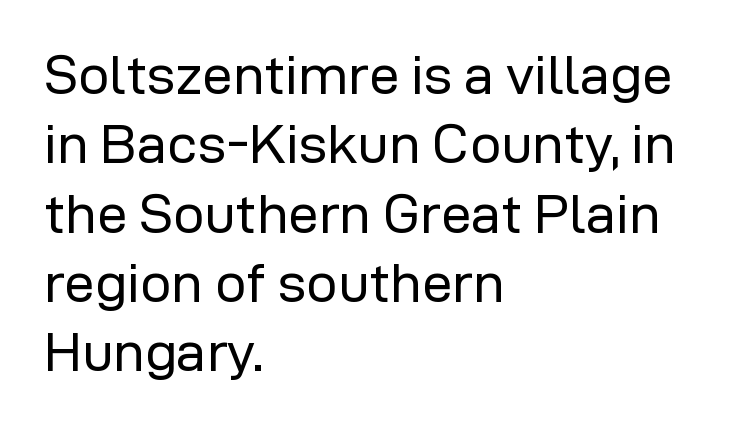
Q: Is the text bold? A: No.
Q: Is the text italic (slanted)? A: No, it is upright.
Q: Is the typeface a serif or a sans-serif typeface? A: Sans-serif.
Q: Is the text underlined? A: No.
Q: How is the paragraph aligned? A: Left-aligned.
Q: Is the spacing between letters normal or unusually wide? A: Normal.
Q: Is the spacing between lines tight, normal or loose? A: Normal.
Q: Width (condensed, normal, or wide)? A: Normal.
Q: Stroke contrast? A: Low.
Q: x-height? A: Medium.
Q: Monospaced? A: No.
